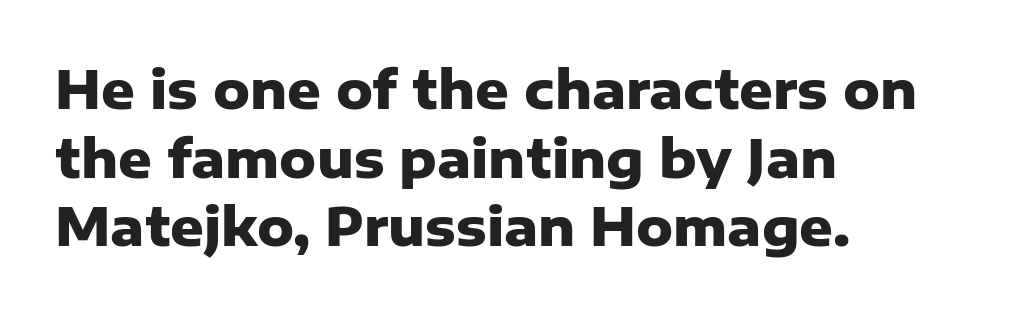
Stroke terminals: plain, sans-serif. The vertical gap from one line to the next is medium. Ordinary non-slanted type is in use. Here the glyphs are tracked normally, forming tight word shapes.
